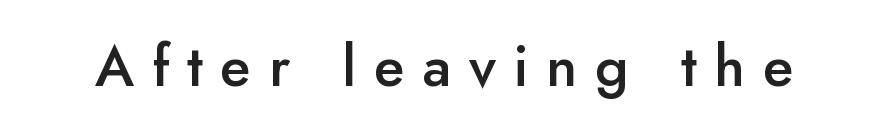
The gaps between neighbouring characters are conspicuously large. Each row of text sits above clean, open space. The passage shown is typed in a proportional face where columns would drift. This is sans-serif lettering, the kind often seen on screens and signage. Students, this is semibold: more ink than regular, less than bold. The typography opts for an upright posture over an oblique one.
